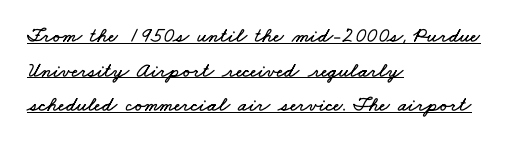
The image shows 21 px text type; set left-aligned, normal line spacing (1.65x), normal letter spacing, underlined.
